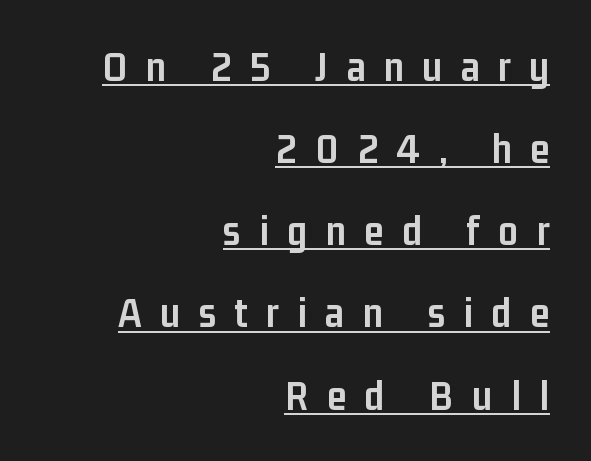
The image shows 43 px semibold, condensed sans-serif type, upright; set right-aligned, loose line spacing (1.91x), unusually wide letter spacing (+0.43 em), underlined; low stroke contrast and a medium x-height.
